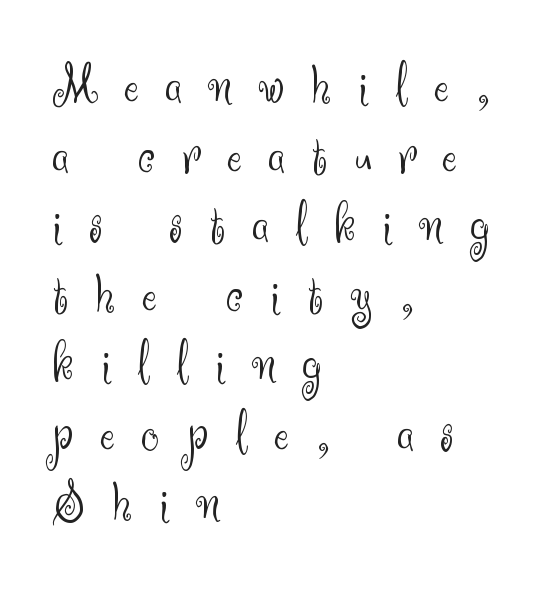
{"serif": "no", "italic": "no", "bold": "no", "weight": "light", "width": "normal", "stroke_contrast": "medium", "x_height": "small", "monospaced": "no", "underline": "no", "align": "left", "line_spacing_ratio": 1.22, "letter_spacing": "wide", "letter_spacing_em": 0.47, "glyph_px": 57}
